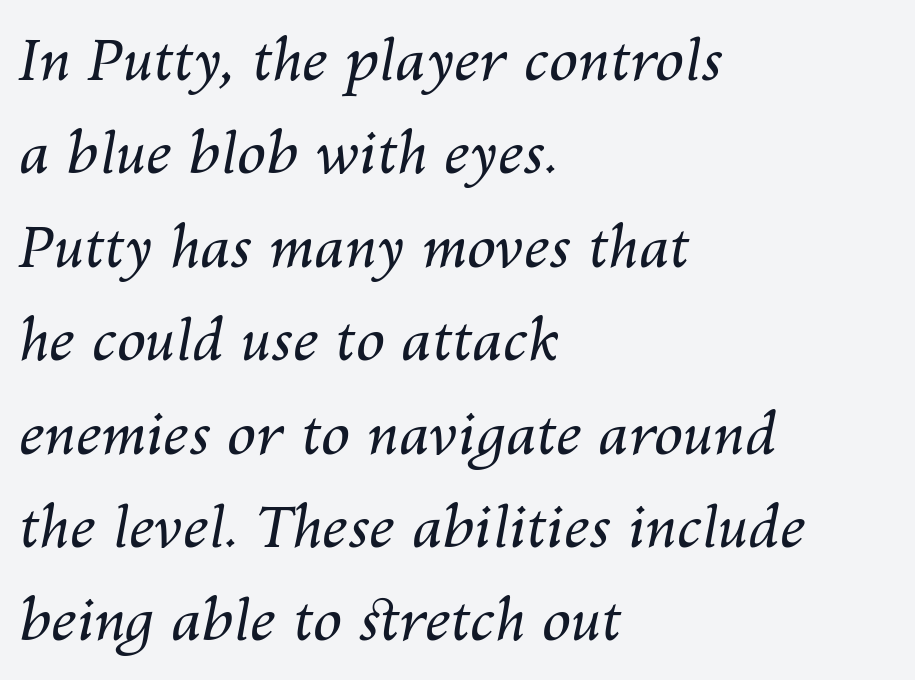
There's an unmistakable incline to the writing here. Words appear dense and cohesive because spacing is normal. What's the leading like? Ordinary, nothing unusual. Underline: absent. Summary of weight: not heavy and not bold.
